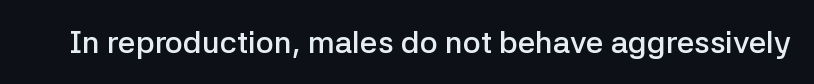
Q: Is the text bold? A: Semi-bold.
Q: Is the text italic (slanted)? A: No, it is upright.
Q: Is the typeface a serif or a sans-serif typeface? A: Sans-serif.
Q: Is the text underlined? A: No.
Q: Is the spacing between letters normal or unusually wide? A: Normal.
Q: Width (condensed, normal, or wide)? A: Normal.
Q: Stroke contrast? A: Low.
Q: x-height? A: Medium.
Q: Monospaced? A: No.
